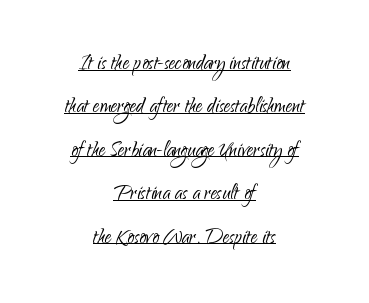
Words appear dense and cohesive because spacing is normal. A baseline rule has been typeset under these characters. Whoever set this chose a conventional vertical rhythm. If you folded the block vertically in half, each line would mirror itself in length. This reads as an unemphasized weight, regular at the heaviest.
